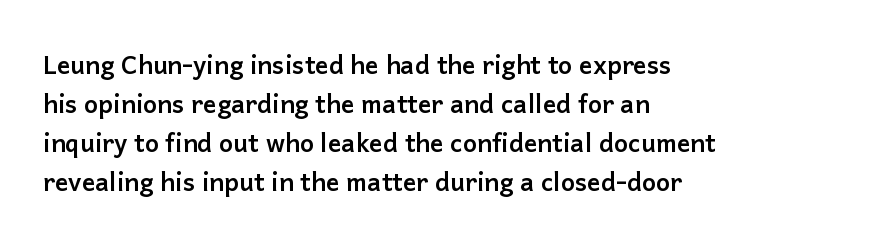
{"italic": "no", "bold": "yes", "underline": "no", "align": "left", "line_spacing": "normal", "line_spacing_ratio": 1.56, "letter_spacing": "normal", "letter_spacing_em": 0.0, "glyph_px": 25}
